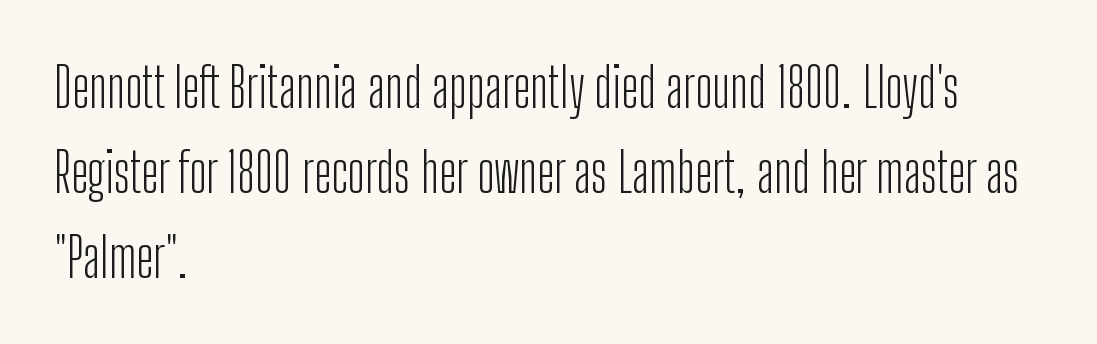
{"serif": "no", "italic": "no", "bold": "no", "weight": "light", "width": "condensed", "stroke_contrast": "low", "x_height": "medium", "monospaced": "no", "underline": "no", "align": "left", "line_spacing": "normal", "line_spacing_ratio": 1.57, "letter_spacing": "normal", "letter_spacing_em": 0.0, "glyph_px": 54}
